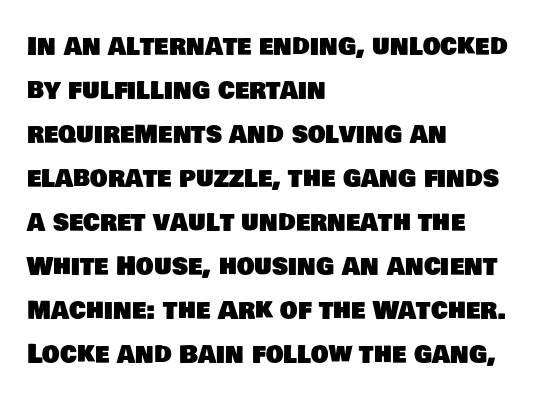
The image shows 25 px text type; set left-aligned, line spacing 1.76x, normal letter spacing, not underlined.
